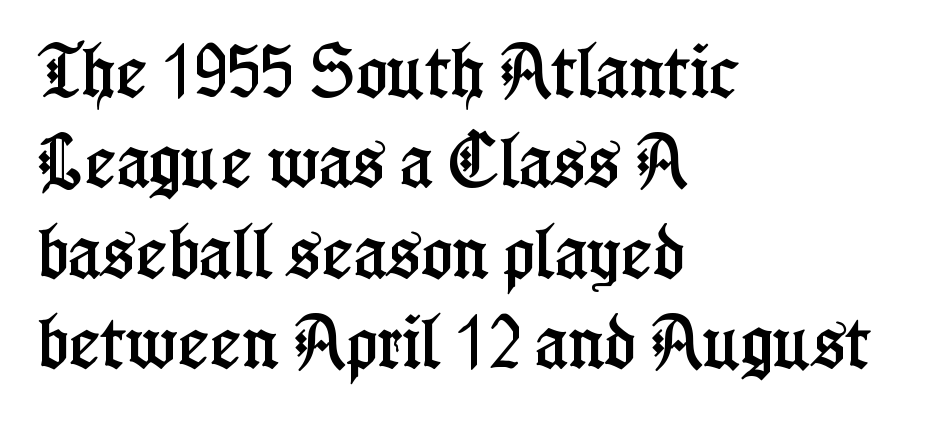
These lines are rendered in a variable-pitch font. The line texture is even and compact thanks to regular tracking. Notice how the stems are strictly vertical — no italics here. Is the block centered? No — it sits flush against the left margin. Reading down the column, the eye jumps a familiar distance to each next line. Bare-footed words on every line.
